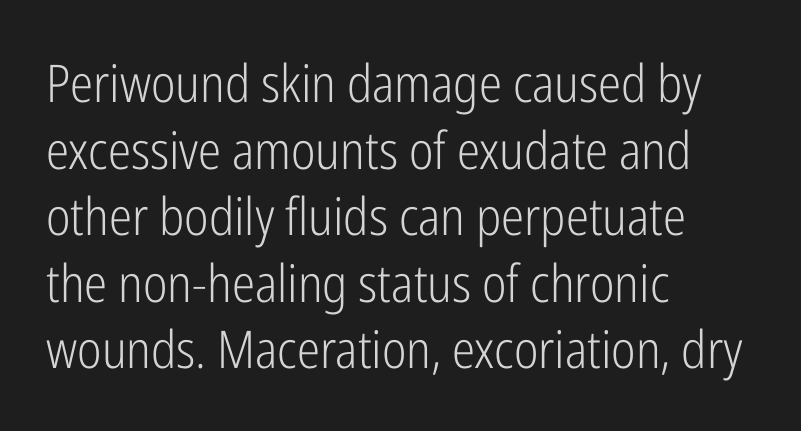
{"serif": "no", "italic": "no", "bold": "no", "weight": "light", "width": "condensed", "stroke_contrast": "low", "x_height": "medium", "monospaced": "no", "underline": "no", "align": "left", "line_spacing": "normal", "line_spacing_ratio": 1.28, "letter_spacing": "normal", "letter_spacing_em": 0.0, "glyph_px": 52}
